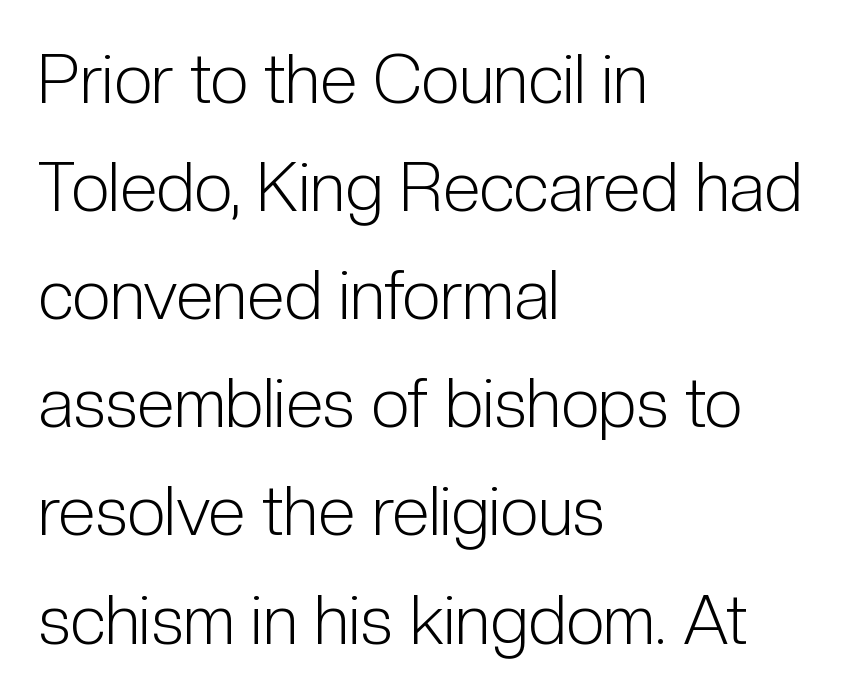
Q: Is the text bold? A: No.
Q: Is the text italic (slanted)? A: No, it is upright.
Q: Is the typeface a serif or a sans-serif typeface? A: Sans-serif.
Q: Is the text underlined? A: No.
Q: How is the paragraph aligned? A: Left-aligned.
Q: Is the spacing between letters normal or unusually wide? A: Normal.
Q: Is the spacing between lines tight, normal or loose? A: Normal.
Q: Width (condensed, normal, or wide)? A: Condensed.
Q: Stroke contrast? A: Low.
Q: x-height? A: Medium.
Q: Monospaced? A: No.
